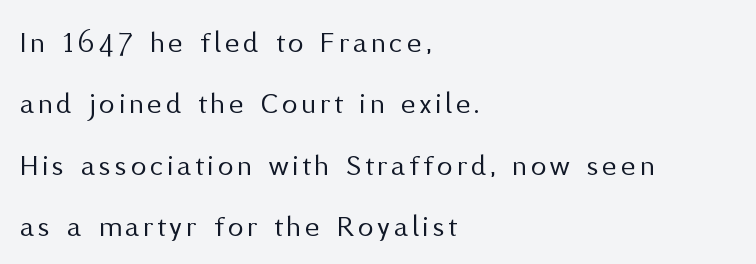
The image shows 31 px regular-weight sans-serif type, upright; set left-aligned, loose line spacing (1.98x), not underlined; medium stroke contrast and a medium x-height.
